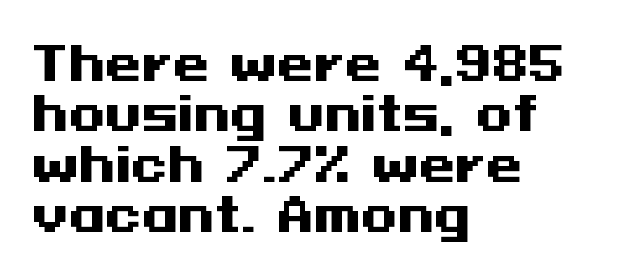
Heft: maximum for text — a bold. I'd call this a sans setting — the letters go barefoot. Posture: straight, roman, zero tilt. The paragraph has a hard left edge and a soft right edge.
